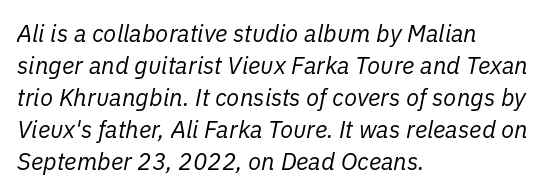
{"italic": "yes", "lean": "right", "slant_degrees": 11, "bold": "no", "underline": "no", "align": "left", "line_spacing": "normal", "line_spacing_ratio": 1.33, "letter_spacing": "normal", "letter_spacing_em": 0.0, "glyph_px": 24}
